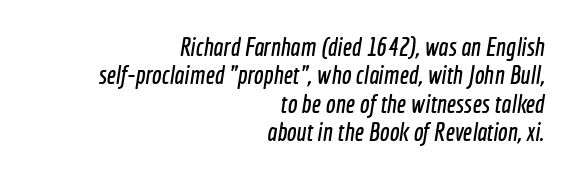
{"underline": "no", "align": "right", "line_spacing": "tight", "line_spacing_ratio": 1.09, "letter_spacing": "normal", "letter_spacing_em": 0.0, "glyph_px": 26}
